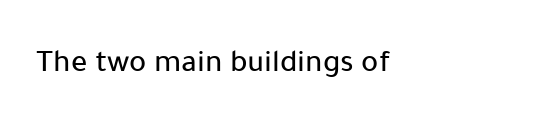
Q: Is the text italic (slanted)? A: No, it is upright.
Q: Is the typeface a serif or a sans-serif typeface? A: Sans-serif.
Q: Is the text underlined? A: No.
Q: Is the spacing between letters normal or unusually wide? A: Normal.
Q: Width (condensed, normal, or wide)? A: Normal.
Q: Stroke contrast? A: Low.
Q: x-height? A: Medium.
Q: Monospaced? A: No.
